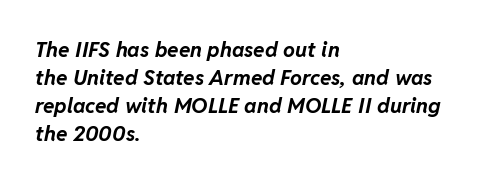
{"italic": "yes", "lean": "right", "slant_degrees": 11, "bold": "yes", "underline": "no", "align": "left", "line_spacing": "normal", "line_spacing_ratio": 1.34, "letter_spacing": "normal", "letter_spacing_em": 0.0, "glyph_px": 21}
